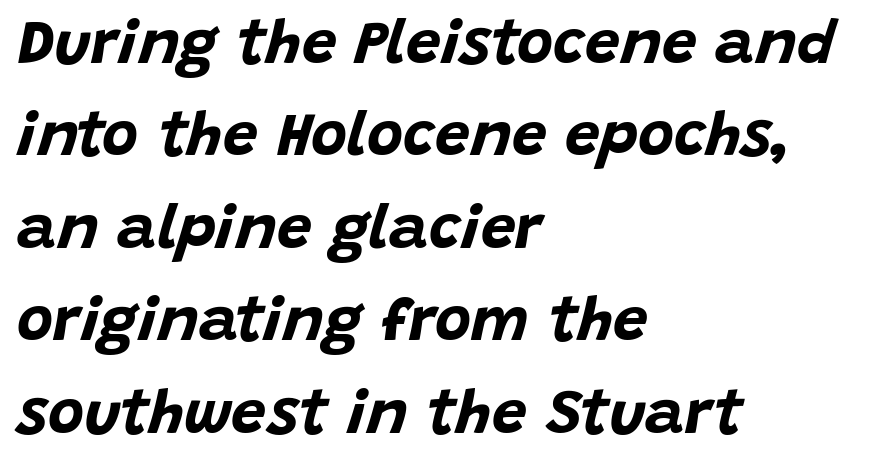
The image shows 62 px bold type, italic (leaning right); set left-aligned, normal line spacing (1.49x), normal letter spacing, not underlined; low stroke contrast and a large x-height.
